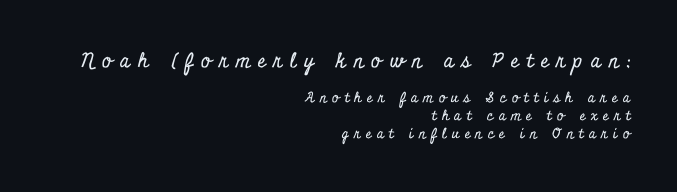
Compared with typical body copy, the letter spacing here is much looser. Which of the two is more prominent by size? The first, at the top. Casual observation: everything's shoved over to the right. Is there much room between lines? A standard amount, neither cramped nor airy.
